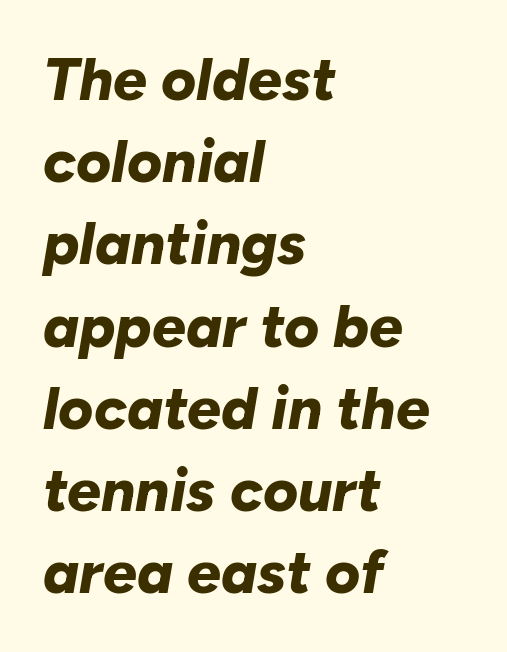
Do the characters align in a grid? No, the font is proportional. Compared with a centered layout, this one pins lines to the left instead. Notice how descenders clear the ascenders below comfortably — that's standard leading. Heavy, bold letterforms. Rule under the text: the space is simply empty. The rendering applies a slant to the glyphs.
